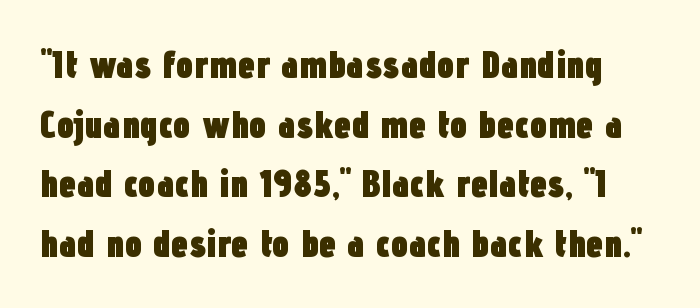
The image shows 39 px heavy, condensed sans-serif type, upright; set normal line spacing (1.53x), normal letter spacing, not underlined; low stroke contrast and a medium x-height.
